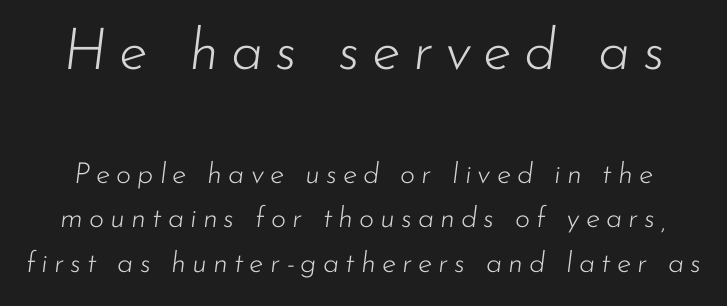
Q: Is the text bold? A: No.
Q: Is the text italic (slanted)? A: Yes, it leans right by about 7 degrees.
Q: Is the text underlined? A: No.
Q: Is the spacing between letters normal or unusually wide? A: Unusually wide.
Q: Is the spacing between lines tight, normal or loose? A: Normal.
Q: Which block of text is set in a larger size, the first (top) or the second (bottom)? A: The first (top) one.
Q: Width (condensed, normal, or wide)? A: Normal.
Q: Stroke contrast? A: Low.
Q: x-height? A: Small.
Q: Monospaced? A: No.
